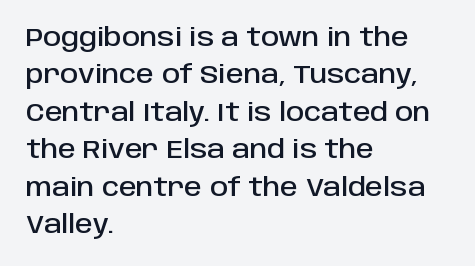
The image shows 25 px text type, upright; set left-aligned, normal line spacing (1.5x), normal letter spacing, not underlined.
